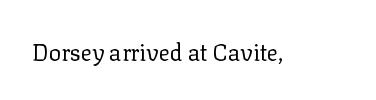
{"italic": "no", "bold": "no", "underline": "no", "letter_spacing": "normal", "letter_spacing_em": 0.0, "glyph_px": 23}
